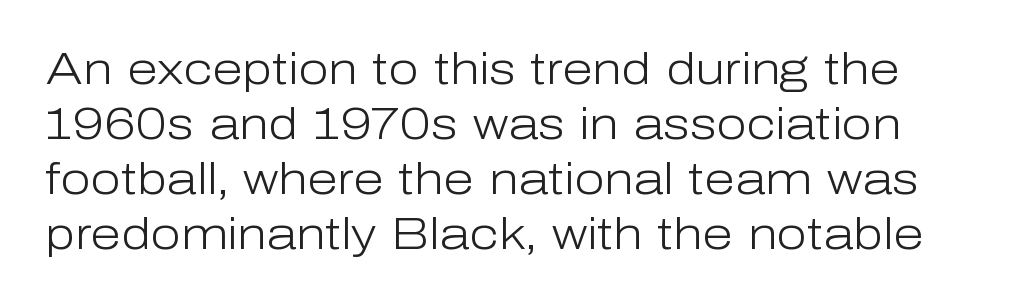
{"serif": "no", "italic": "no", "bold": "no", "weight": "light", "width": "normal", "stroke_contrast": "low", "x_height": "medium", "monospaced": "no", "underline": "no", "line_spacing": "normal", "line_spacing_ratio": 1.25, "letter_spacing": "normal", "letter_spacing_em": 0.0, "glyph_px": 44}
